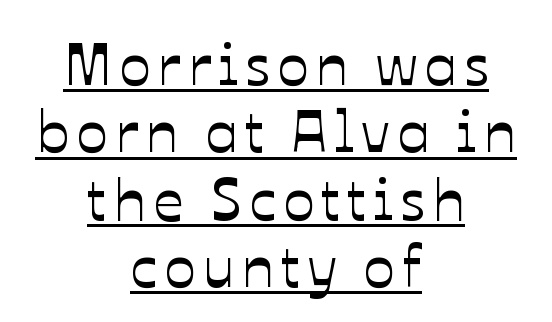
Q: Is the text italic (slanted)? A: No, it is upright.
Q: Is the text underlined? A: Yes.
Q: How is the paragraph aligned? A: Centered.
Q: Is the spacing between lines tight, normal or loose? A: Tight.
Q: Width (condensed, normal, or wide)? A: Normal.
Q: Stroke contrast? A: Low.
Q: x-height? A: Medium.
Q: Monospaced? A: No.
